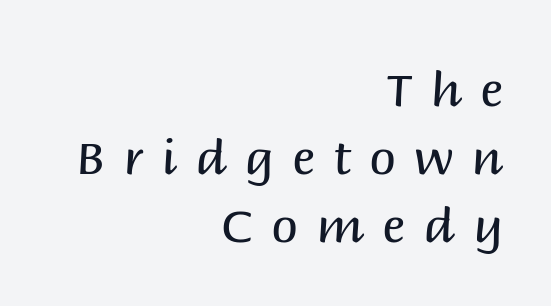
The image shows 48 px regular-weight sans-serif type; set right-aligned, normal line spacing (1.42x), unusually wide letter spacing (+0.38 em), not underlined; medium stroke contrast and a large x-height.
